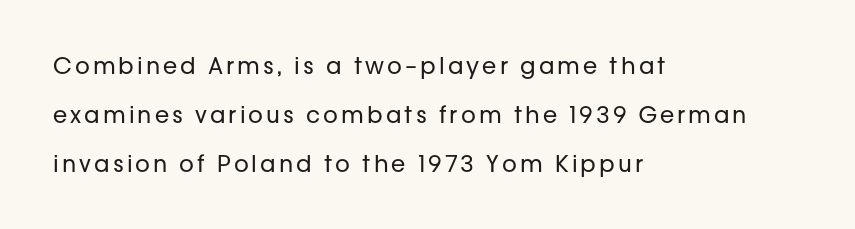
The image shows 23 px text type, upright; set left-aligned, loose line spacing (2.14x), not underlined.
